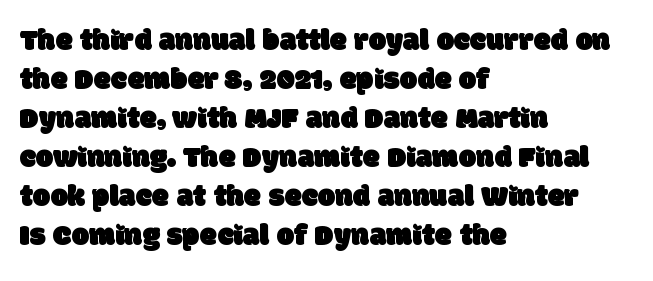
Q: Is the typeface a serif or a sans-serif typeface? A: Sans-serif.
Q: Is the text underlined? A: No.
Q: How is the paragraph aligned? A: Left-aligned.
Q: Is the spacing between letters normal or unusually wide? A: Normal.
Q: Is the spacing between lines tight, normal or loose? A: Normal.
Q: Width (condensed, normal, or wide)? A: Normal.
Q: Stroke contrast? A: Low.
Q: x-height? A: Large.
Q: Monospaced? A: No.
